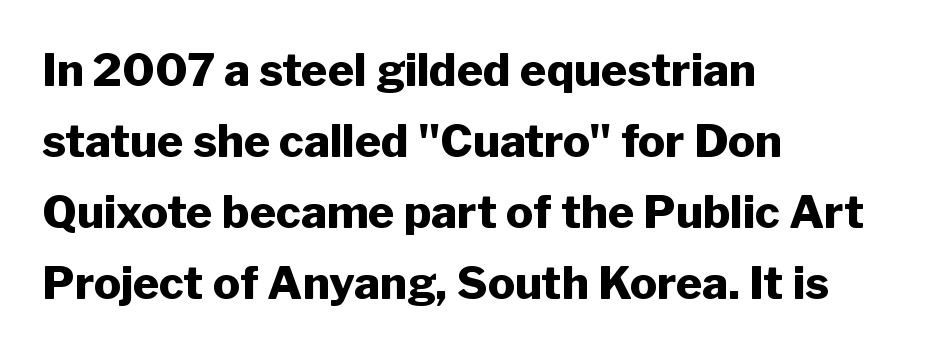
Q: Is the text bold? A: Yes.
Q: Is the text italic (slanted)? A: No, it is upright.
Q: Is the typeface a serif or a sans-serif typeface? A: Sans-serif.
Q: Is the text underlined? A: No.
Q: How is the paragraph aligned? A: Left-aligned.
Q: Is the spacing between letters normal or unusually wide? A: Normal.
Q: Is the spacing between lines tight, normal or loose? A: Normal.
Q: Width (condensed, normal, or wide)? A: Normal.
Q: Stroke contrast? A: Low.
Q: x-height? A: Medium.
Q: Monospaced? A: No.
